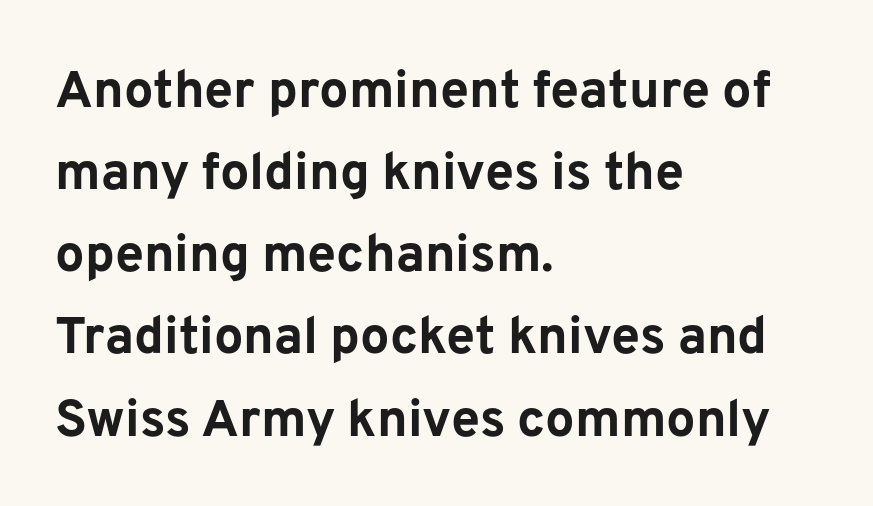
It's the straight-up-and-down kind of type. These lines are set flush left with a ragged right edge. The face used here is proportionally spaced, like ordinary book or web type. Compared with an ordinary text face, these strokes are far heavier — a full bold. Does the leading feel generous? No, just average.
